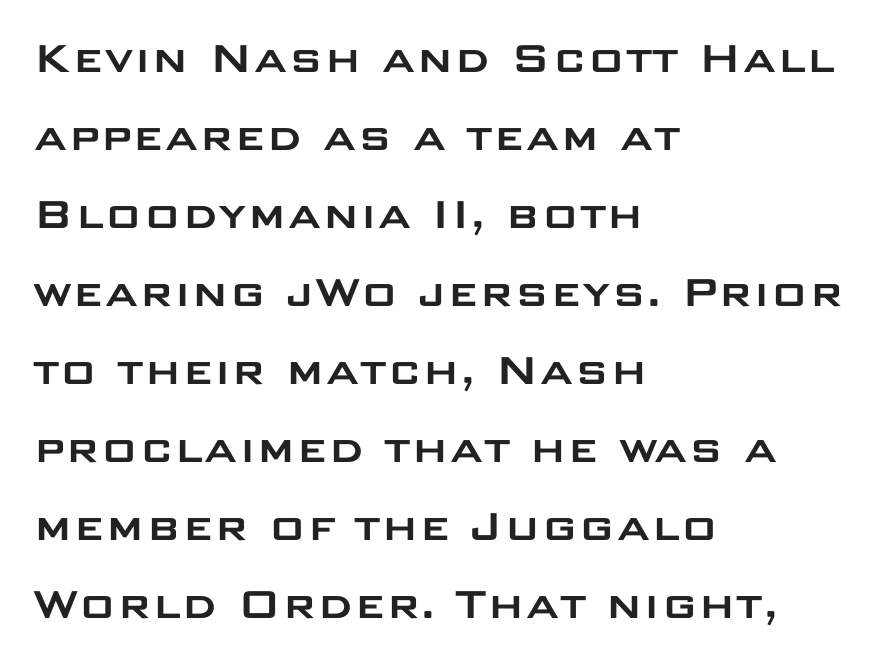
{"serif": "no", "italic": "no", "width": "wide", "stroke_contrast": "low", "x_height": "large", "monospaced": "no", "underline": "no", "align": "left", "line_spacing": "normal", "line_spacing_ratio": 1.56, "letter_spacing": "normal", "letter_spacing_em": 0.0, "glyph_px": 50}
